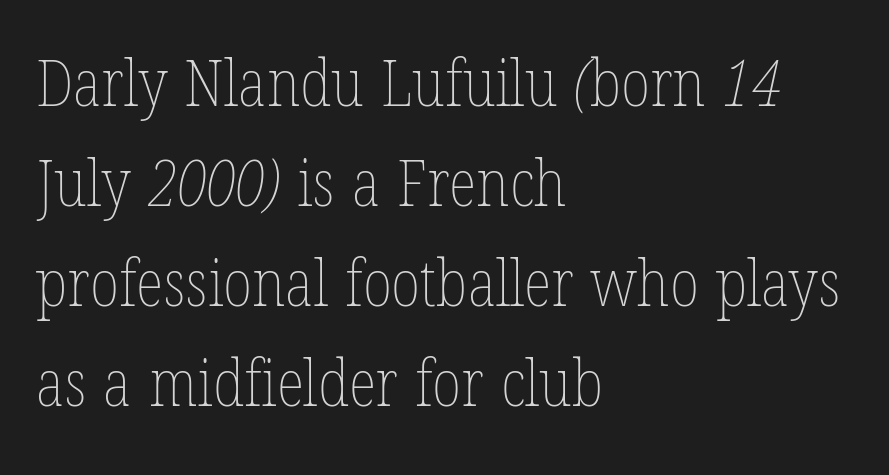
Q: Is the text bold? A: No.
Q: Is the text underlined? A: No.
Q: How is the paragraph aligned? A: Left-aligned.
Q: Is the spacing between letters normal or unusually wide? A: Normal.
Q: Is the spacing between lines tight, normal or loose? A: Normal.
Q: Width (condensed, normal, or wide)? A: Condensed.
Q: Stroke contrast? A: Low.
Q: x-height? A: Medium.
Q: Monospaced? A: No.
